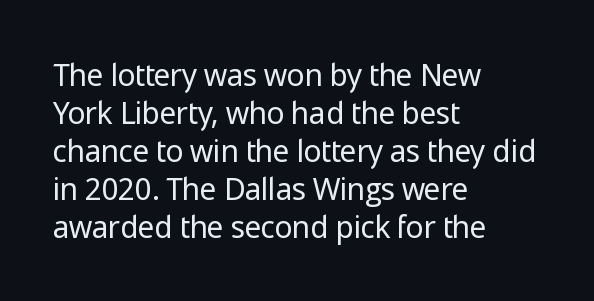
Stems and bowls with no extra thickness — not bold. You could call the tracking neutral — neither tight nor loose. Is this a fixed-width face? No — the glyphs have proportional, varying widths. The font family rendered here belongs to the sans-serif group.
